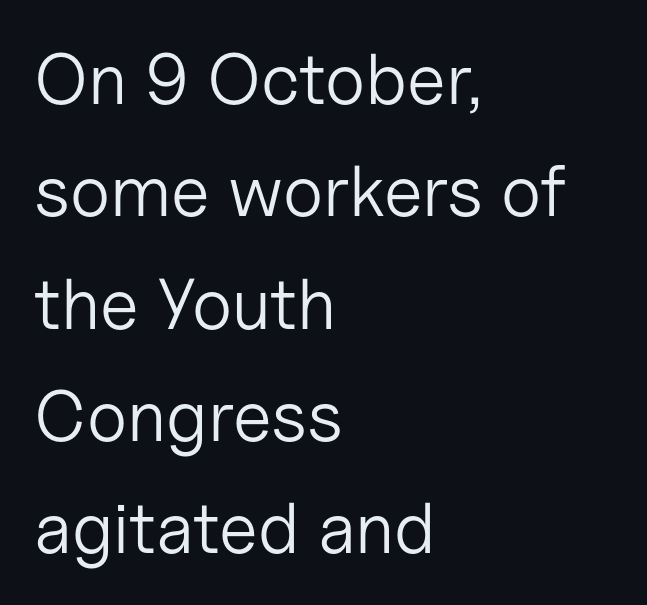
{"serif": "no", "italic": "no", "bold": "no", "weight": "light", "width": "normal", "stroke_contrast": "low", "x_height": "medium", "monospaced": "no", "underline": "no", "align": "left", "line_spacing": "normal", "line_spacing_ratio": 1.56, "letter_spacing": "normal", "letter_spacing_em": 0.0, "glyph_px": 72}
